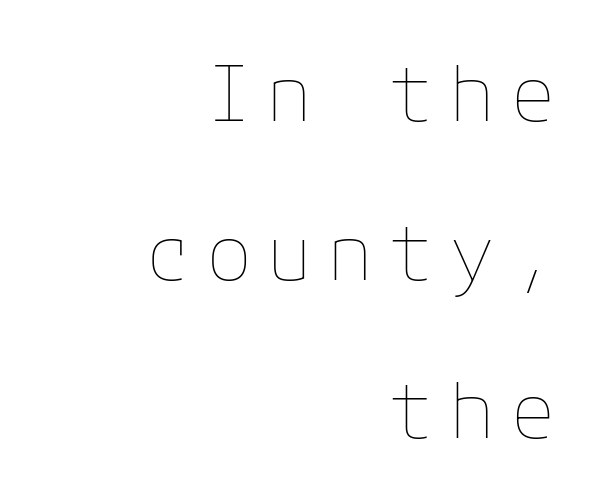
{"italic": "no", "bold": "no", "weight": "thin", "width": "normal", "stroke_contrast": "low", "x_height": "medium", "underline": "no", "align": "right", "line_spacing": "loose", "line_spacing_ratio": 2.06, "glyph_px": 77}
